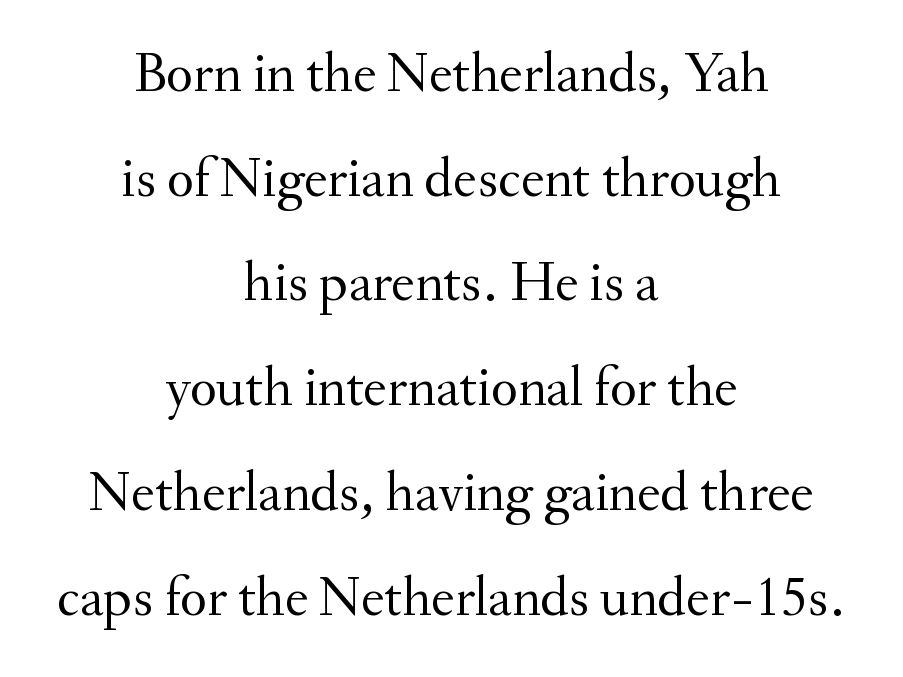
The image shows 56 px regular-weight serif type, upright; set centered, line spacing 1.87x, normal letter spacing, not underlined; medium stroke contrast and a small x-height.
